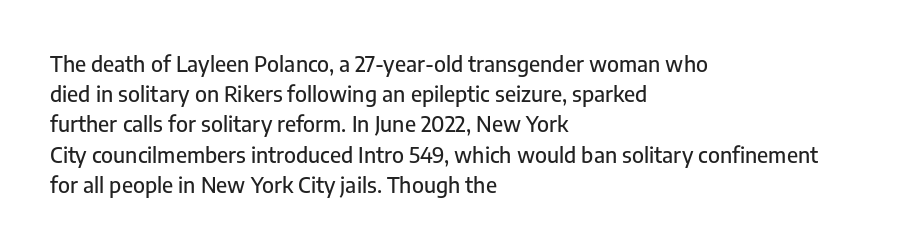
{"italic": "no", "underline": "no", "align": "left", "line_spacing": "normal", "line_spacing_ratio": 1.44, "letter_spacing": "normal", "letter_spacing_em": 0.0, "glyph_px": 21}
